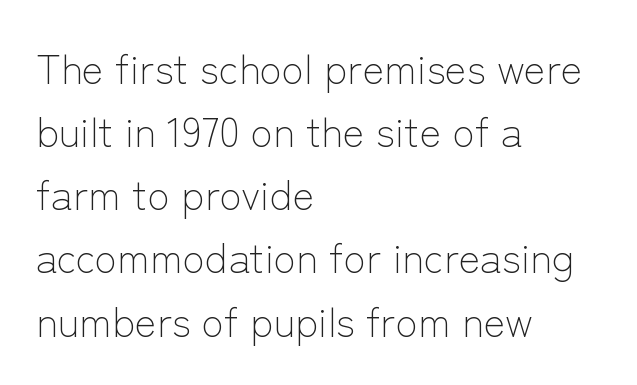
Nobody touched the tracking dial on this one. You could not count columns in this text — the font is proportionally spaced. The letters stand upright; this is a roman face. These lines are composed in type without serifs. The lines in this sample share a left origin and differ only in where they stop. One glance says typical: line gaps are just what's usual.
